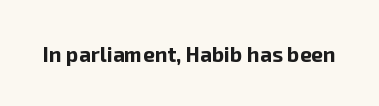
{"italic": "no", "bold": "yes", "underline": "no", "letter_spacing": "normal", "letter_spacing_em": 0.0, "glyph_px": 21}
